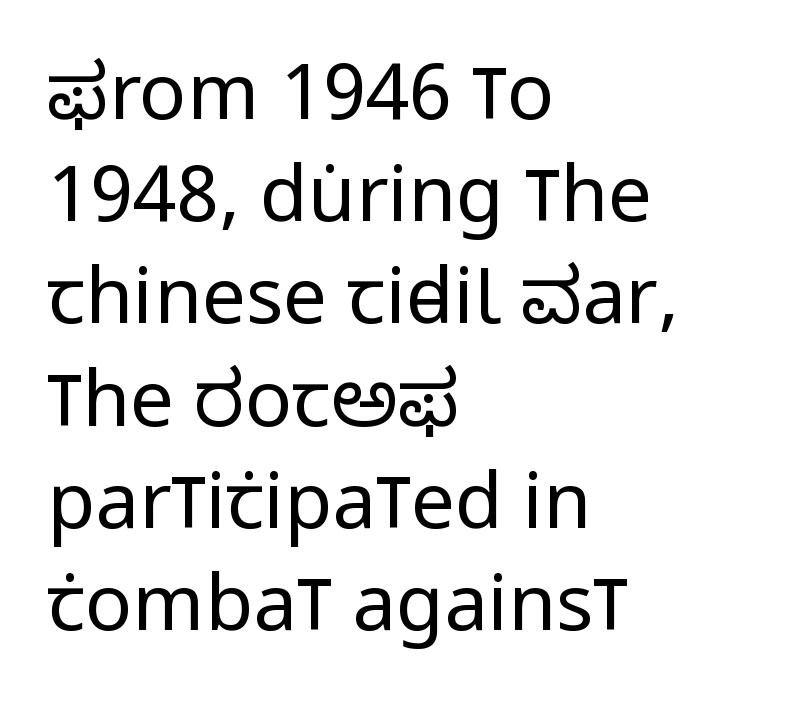
The image shows 78 px regular-weight, condensed sans-serif type, upright; set left-aligned, normal line spacing (1.31x), normal letter spacing, not underlined; low stroke contrast and a large x-height.
